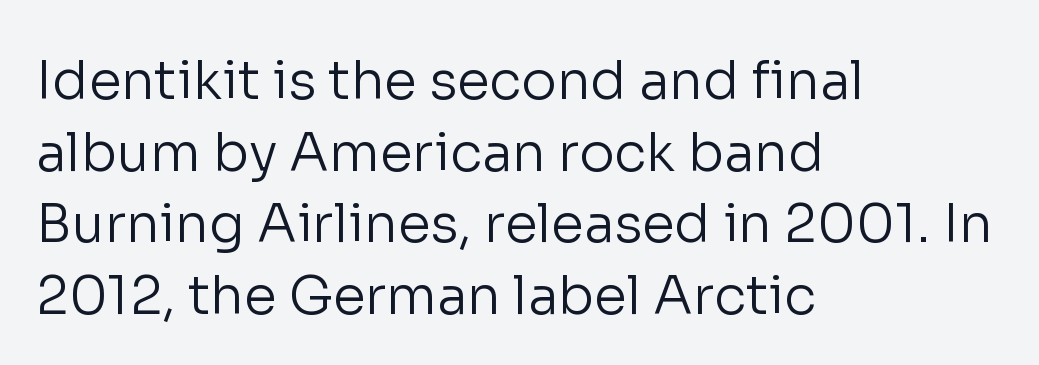
The image shows 53 px regular-weight sans-serif type, upright; set left-aligned, normal line spacing (1.35x), normal letter spacing, not underlined; low stroke contrast and a medium x-height.
